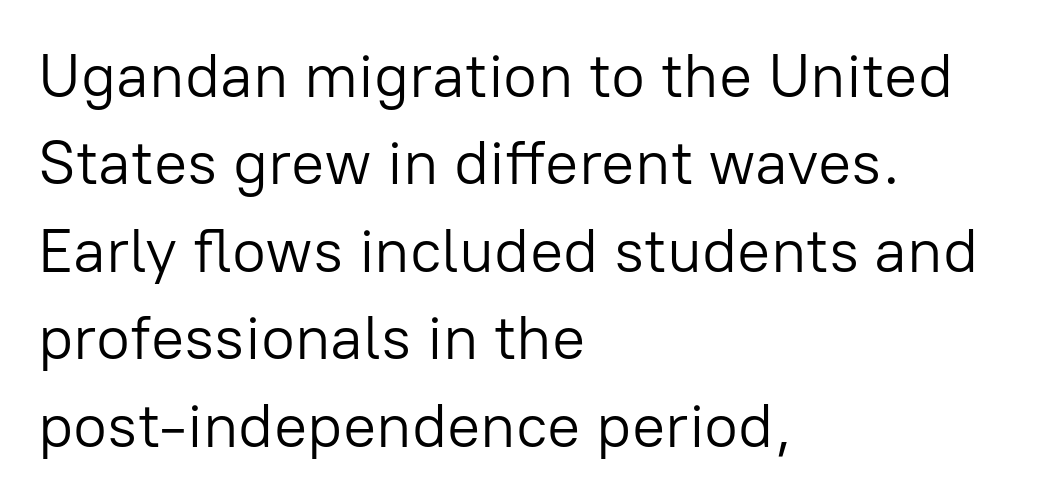
{"serif": "no", "italic": "no", "bold": "no", "weight": "light", "width": "normal", "stroke_contrast": "low", "x_height": "medium", "monospaced": "no", "underline": "no", "align": "left", "line_spacing": "normal", "line_spacing_ratio": 1.41, "letter_spacing": "normal", "letter_spacing_em": 0.0, "glyph_px": 62}
